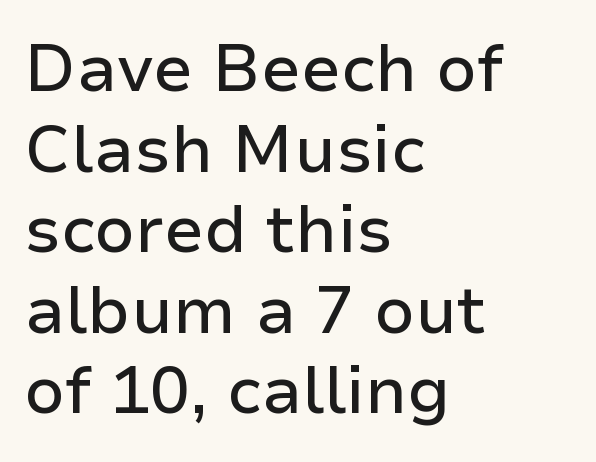
{"serif": "no", "italic": "no", "width": "normal", "stroke_contrast": "low", "x_height": "medium", "monospaced": "no", "underline": "no", "align": "left", "line_spacing_ratio": 1.22, "letter_spacing": "normal", "letter_spacing_em": 0.0, "glyph_px": 66}
